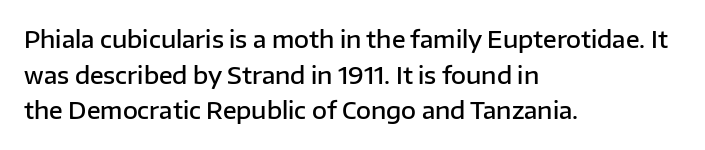
Notice how the passage keeps a crisp vertical edge on the left only. You could call the tracking neutral — neither tight nor loose. Compared with an ordinary text face, these strokes are moderately heavier — a semibold. No italicization has been applied; the sample stays upright.
